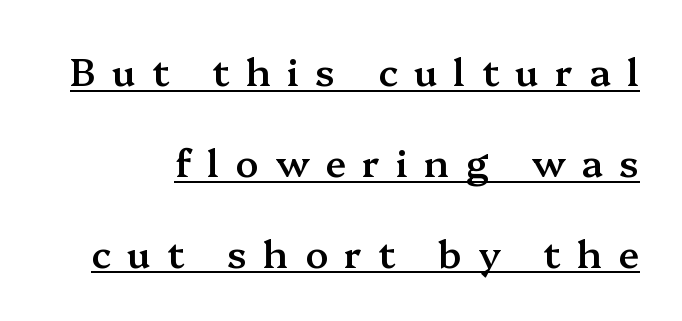
The image shows 38 px semibold serif type, upright; set loose line spacing (2.39x), unusually wide letter spacing (+0.43 em), underlined; medium stroke contrast and a medium x-height.
